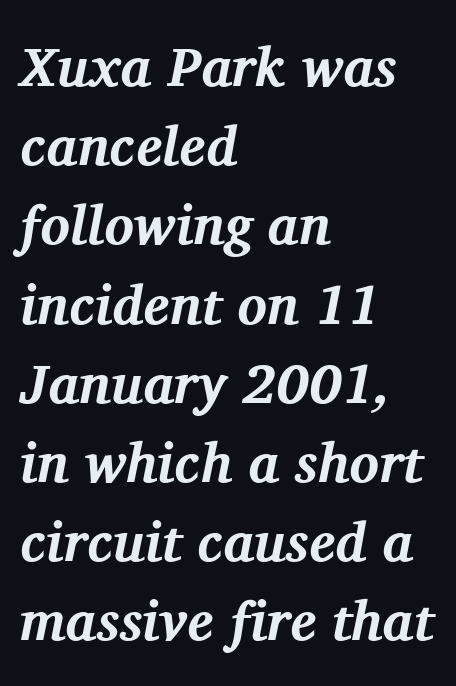
The image shows 55 px bold serif type, italic (leaning right); set left-aligned, normal line spacing (1.44x), normal letter spacing, not underlined; medium stroke contrast and a medium x-height.
